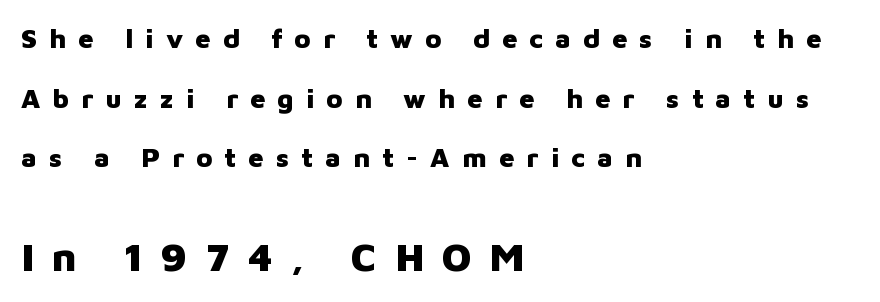
Q: Is the text bold? A: Yes.
Q: Is the text italic (slanted)? A: No, it is upright.
Q: Is the typeface a serif or a sans-serif typeface? A: Sans-serif.
Q: Is the text underlined? A: No.
Q: How is the paragraph aligned? A: Left-aligned.
Q: Is the spacing between letters normal or unusually wide? A: Unusually wide.
Q: Is the spacing between lines tight, normal or loose? A: Loose.
Q: Which block of text is set in a larger size, the first (top) or the second (bottom)? A: The second (bottom) one.
Q: Width (condensed, normal, or wide)? A: Normal.
Q: Stroke contrast? A: Low.
Q: x-height? A: Medium.
Q: Monospaced? A: No.
